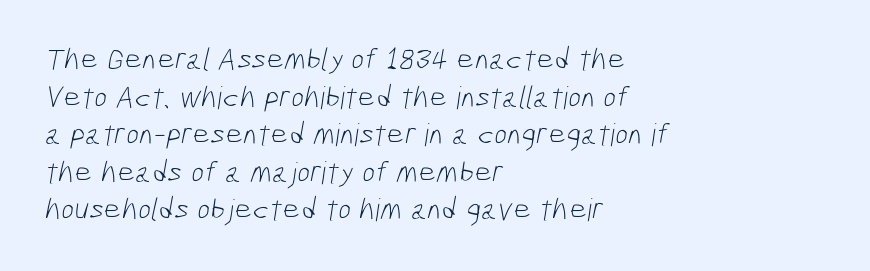
Plain, unruled lines of type. Reading down the block, your eye returns to a fixed left position each line. Unlike a traditional serif, this face leaves its strokes unadorned. Is the stroke heavy? The answer is a plain regular-or-lighter.
